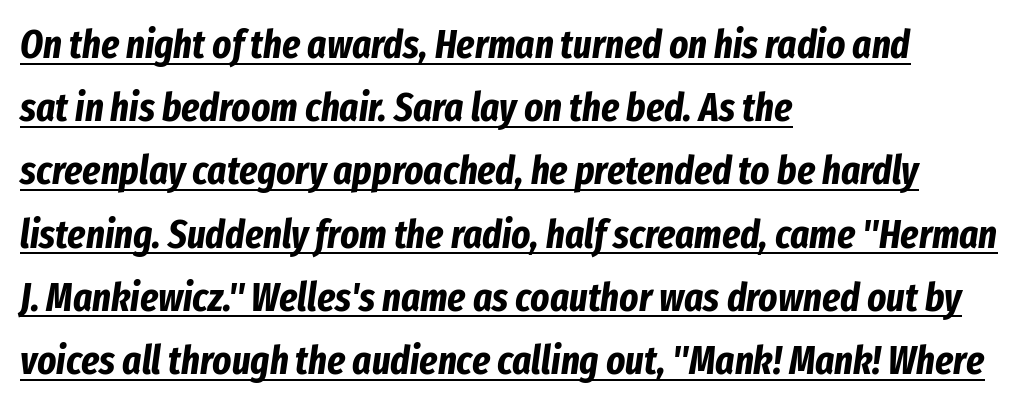
Does a line run under the words? Yes, clearly. Slanted lettering throughout. Vertically, the passage feels balanced, rows spaced as you'd expect. The strokes are fattened all the way to bold.
